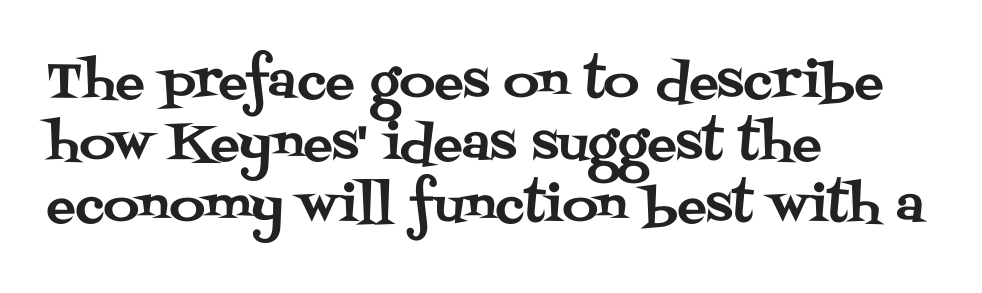
{"serif": "yes", "italic": "no", "width": "normal", "stroke_contrast": "medium", "x_height": "large", "monospaced": "no", "underline": "no", "align": "left", "line_spacing": "normal", "line_spacing_ratio": 1.27, "letter_spacing": "normal", "letter_spacing_em": 0.0, "glyph_px": 49}
